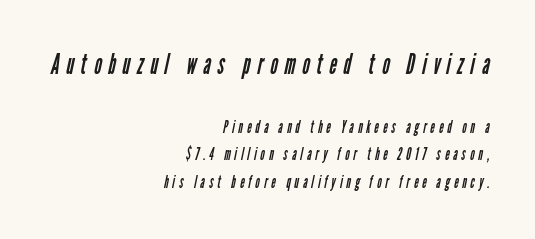
The image shows 29 px regular-weight, condensed sans-serif type; set right-aligned, normal line spacing (1.61x), unusually wide letter spacing (+0.24 em), not underlined; the first (top) block is 1.71x larger; low stroke contrast and a medium x-height.
